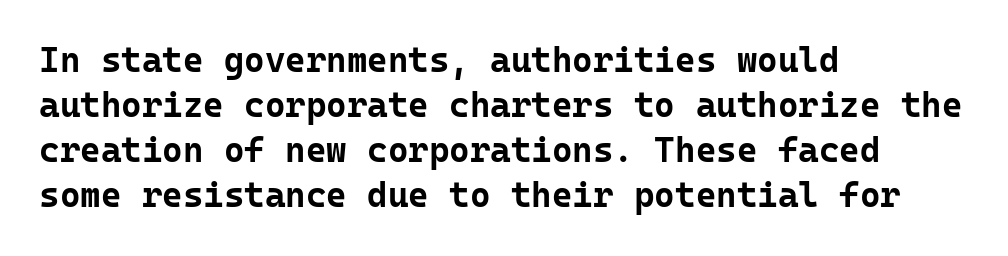
{"serif": "no", "italic": "no", "bold": "yes", "weight": "bold", "width": "normal", "stroke_contrast": "low", "x_height": "medium", "monospaced": "yes", "underline": "no", "align": "left", "line_spacing": "normal", "line_spacing_ratio": 1.29, "letter_spacing": "normal", "letter_spacing_em": 0.0, "glyph_px": 35}
